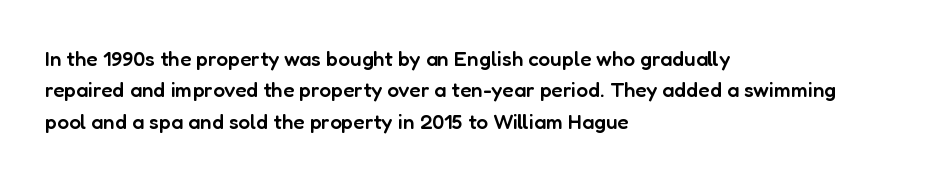
The glyphs have the mass of a demibold cut, below bold. The compositor pushed each line to the left boundary. The passage shown is not underscored anywhere. Caption: standard tracking, unaltered. Reading down the column, the eye jumps a familiar distance to each next line. The axis of the letterforms is exactly vertical.
